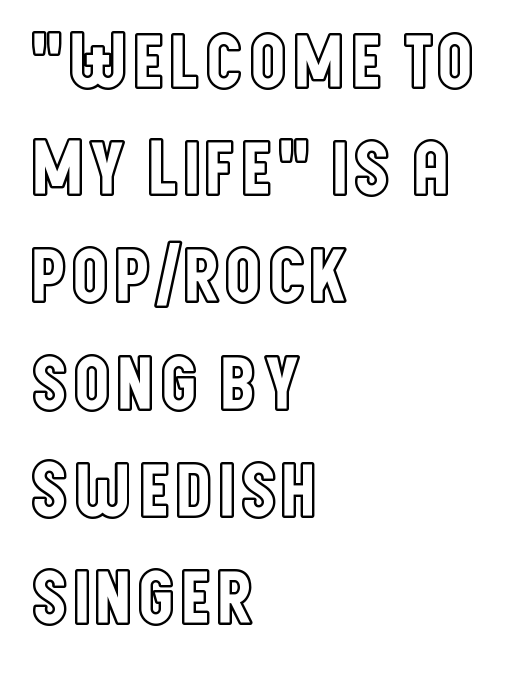
Q: Is the text italic (slanted)? A: No, it is upright.
Q: Is the text underlined? A: No.
Q: How is the paragraph aligned? A: Left-aligned.
Q: Is the spacing between letters normal or unusually wide? A: Normal.
Q: Is the spacing between lines tight, normal or loose? A: Normal.
Q: Width (condensed, normal, or wide)? A: Condensed.
Q: x-height? A: Large.
Q: Monospaced? A: No.
